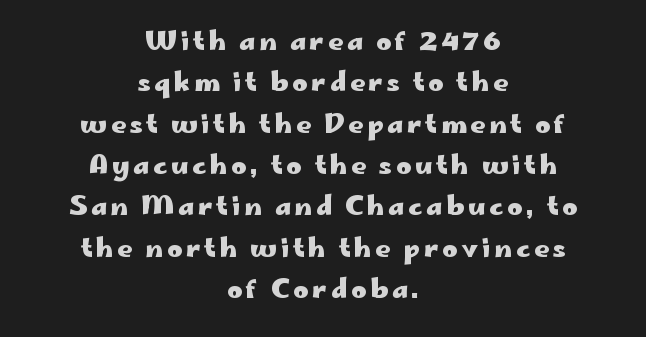
Q: Is the text bold? A: Yes.
Q: Is the text italic (slanted)? A: No, it is upright.
Q: Is the text underlined? A: No.
Q: How is the paragraph aligned? A: Centered.
Q: Is the spacing between lines tight, normal or loose? A: Normal.
